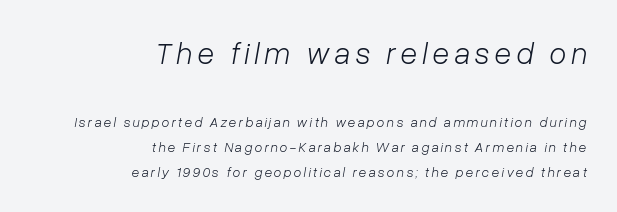
Counters stay open thanks to moderate or lighter strokes. Proportional: the letters do not fall into vertical columns. Every character sits at an angle, as italics do. Just letters on the line, the space beneath them empty.
